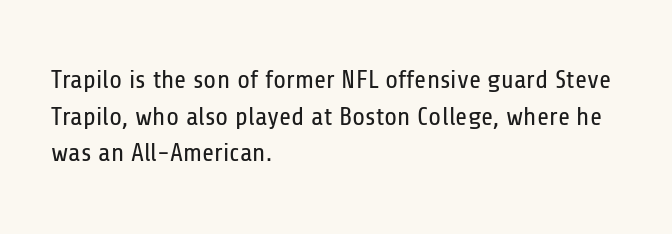
In CSS terms this would be text-align: left. The words here are not underlined. The font is comparable to plain body text, perhaps lighter. Every character sits straight up, as roman type does. The vertical gap from one line to the next is medium. Compared with typical body copy, the letter spacing here is the same.
